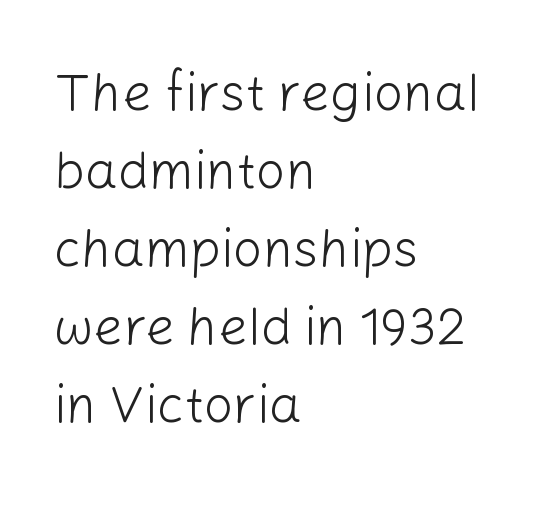
The image shows 52 px light sans-serif type, upright; set left-aligned, normal line spacing (1.5x), normal letter spacing, not underlined; low stroke contrast and a medium x-height.
